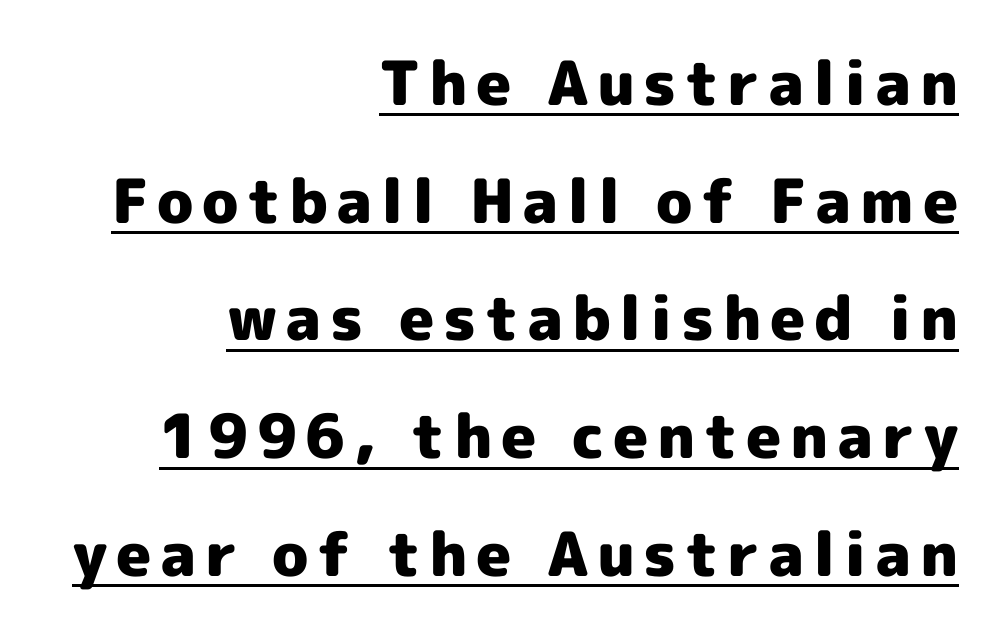
Q: Is the text bold? A: Yes.
Q: Is the text italic (slanted)? A: No, it is upright.
Q: Is the typeface a serif or a sans-serif typeface? A: Sans-serif.
Q: Is the text underlined? A: Yes.
Q: How is the paragraph aligned? A: Right-aligned.
Q: Is the spacing between lines tight, normal or loose? A: Loose.
Q: Width (condensed, normal, or wide)? A: Normal.
Q: x-height? A: Medium.
Q: Monospaced? A: No.
